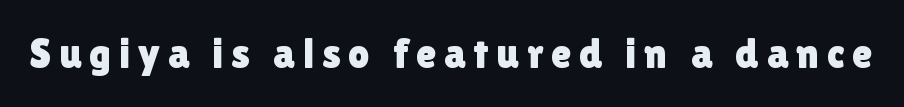
{"serif": "no", "italic": "no", "width": "normal", "stroke_contrast": "low", "x_height": "medium", "monospaced": "no", "underline": "no", "glyph_px": 42}
